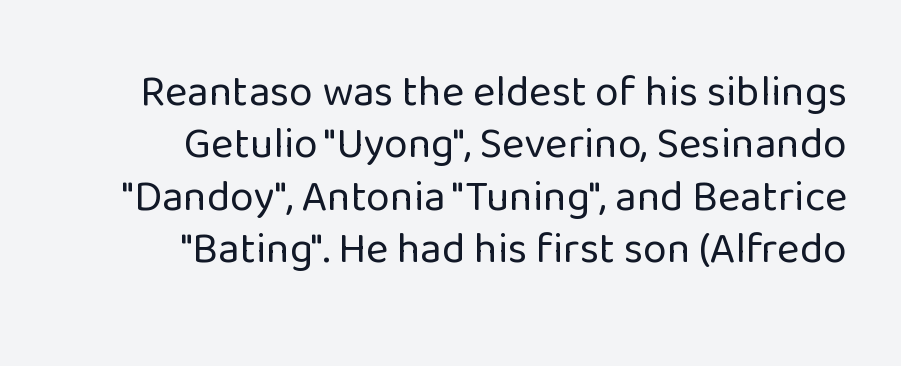
{"serif": "no", "italic": "no", "bold": "no", "weight": "regular", "width": "normal", "stroke_contrast": "low", "x_height": "medium", "monospaced": "no", "underline": "no", "align": "right", "line_spacing_ratio": 1.22, "letter_spacing": "normal", "letter_spacing_em": 0.0, "glyph_px": 43}
